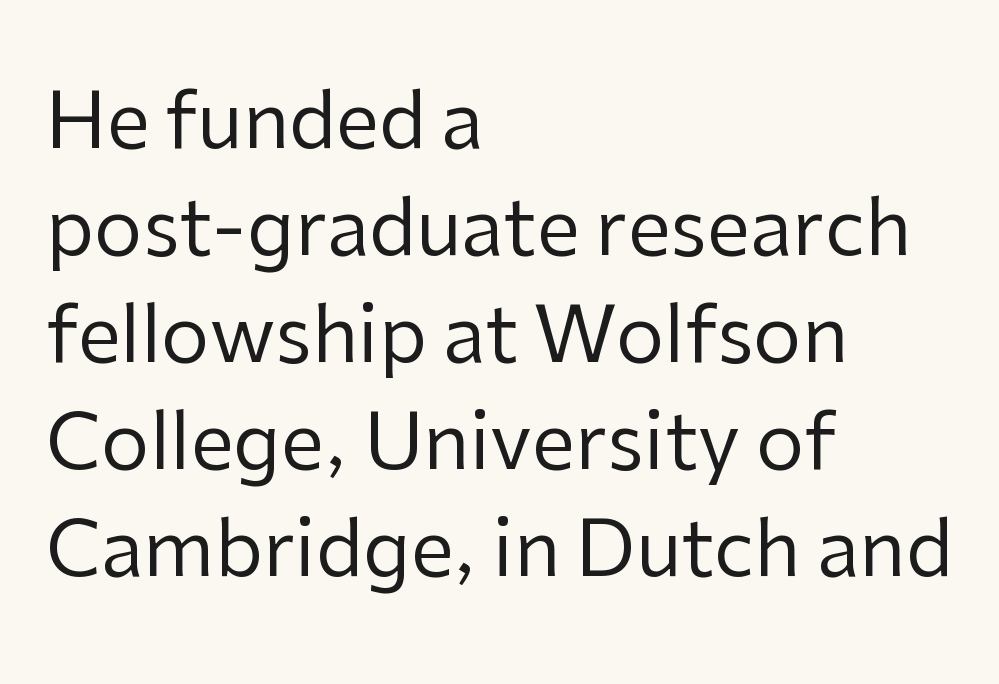
{"serif": "no", "italic": "no", "bold": "no", "weight": "regular", "width": "normal", "stroke_contrast": "low", "x_height": "medium", "monospaced": "no", "underline": "no", "align": "left", "line_spacing": "normal", "line_spacing_ratio": 1.39, "letter_spacing": "normal", "letter_spacing_em": 0.0, "glyph_px": 77}
